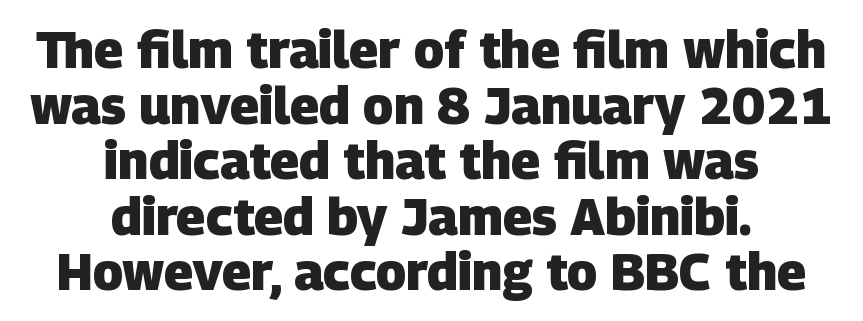
{"serif": "no", "bold": "yes", "weight": "heavy", "width": "normal", "stroke_contrast": "low", "x_height": "large", "monospaced": "no", "underline": "no", "align": "center", "line_spacing": "tight", "line_spacing_ratio": 1.09, "letter_spacing": "normal", "letter_spacing_em": 0.0, "glyph_px": 51}
